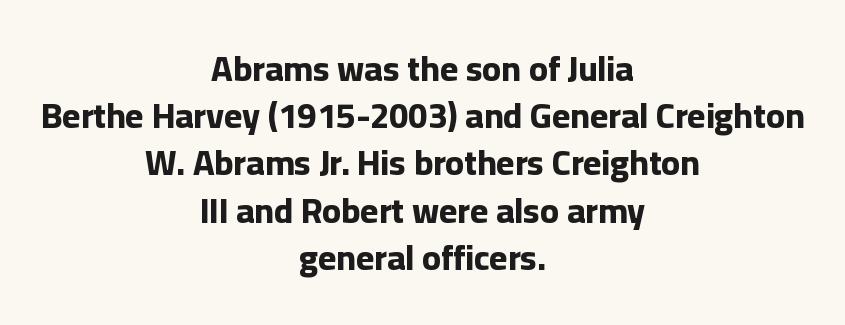
Q: Is the text bold? A: Yes.
Q: Is the text italic (slanted)? A: No, it is upright.
Q: Is the typeface a serif or a sans-serif typeface? A: Sans-serif.
Q: Is the text underlined? A: No.
Q: How is the paragraph aligned? A: Centered.
Q: Is the spacing between letters normal or unusually wide? A: Normal.
Q: Is the spacing between lines tight, normal or loose? A: Normal.
Q: Width (condensed, normal, or wide)? A: Normal.
Q: Stroke contrast? A: Low.
Q: x-height? A: Medium.
Q: Monospaced? A: No.
